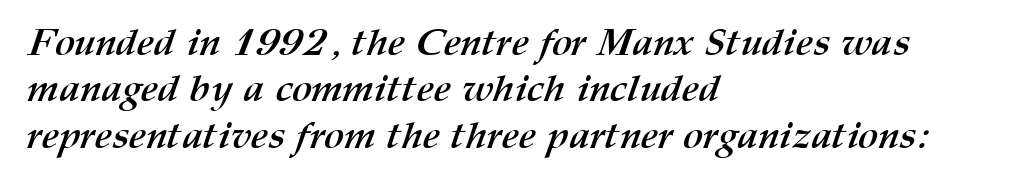
The image shows 38 px semibold type; set left-aligned, line spacing 1.22x, normal letter spacing, not underlined; medium stroke contrast and a medium x-height.
